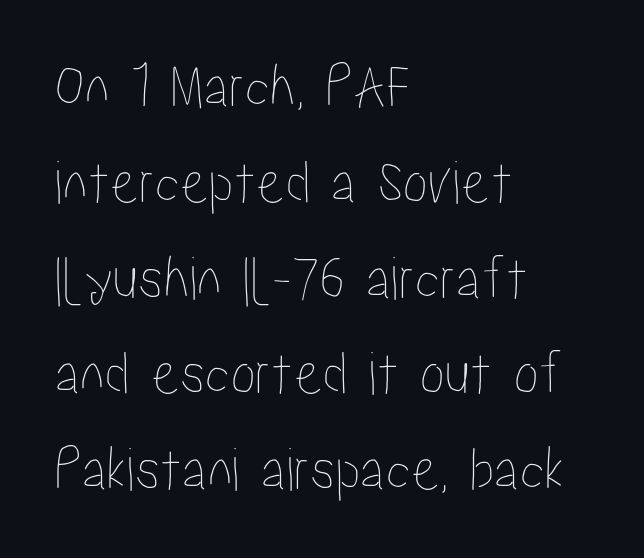
{"italic": "no", "width": "condensed", "stroke_contrast": "low", "x_height": "medium", "monospaced": "no", "underline": "no", "align": "left", "line_spacing": "normal", "line_spacing_ratio": 1.52, "letter_spacing": "normal", "letter_spacing_em": 0.0, "glyph_px": 63}
